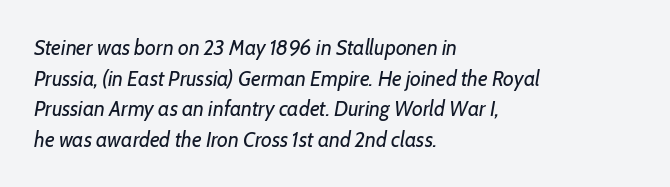
Q: Is the text bold? A: No.
Q: Is the text italic (slanted)? A: Yes, it leans right by about 7 degrees.
Q: Is the text underlined? A: No.
Q: How is the paragraph aligned? A: Left-aligned.
Q: Is the spacing between letters normal or unusually wide? A: Normal.
Q: Is the spacing between lines tight, normal or loose? A: Normal.
